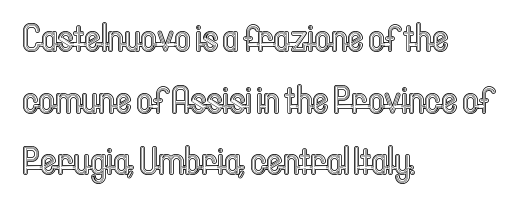
The image shows 39 px condensed type, upright; set left-aligned, normal line spacing (1.58x), normal letter spacing, not underlined; a medium x-height.
